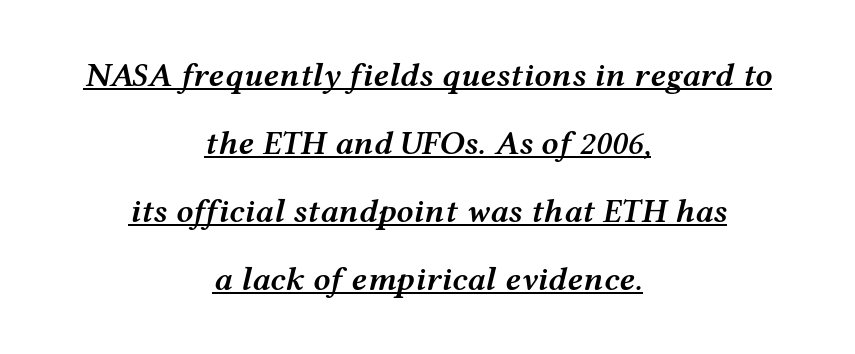
Weight: semibold (demi). Glance below the letters and you will spot a drawn line. The font's italic variant was chosen for this text. Think of a printed novel: that variable character pitch is what you see here.
